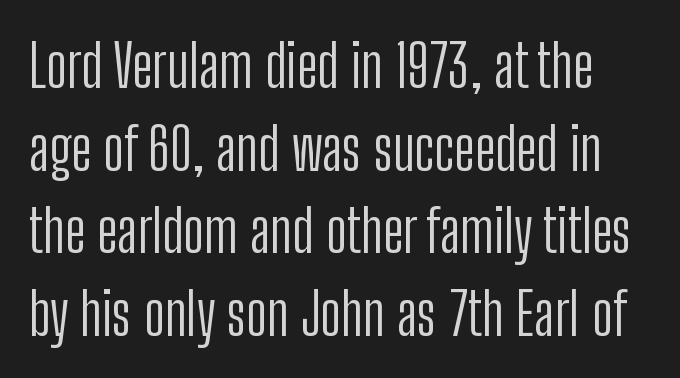
The image shows 59 px light, condensed sans-serif type, upright; set normal line spacing (1.4x), normal letter spacing, not underlined; low stroke contrast and a medium x-height.
